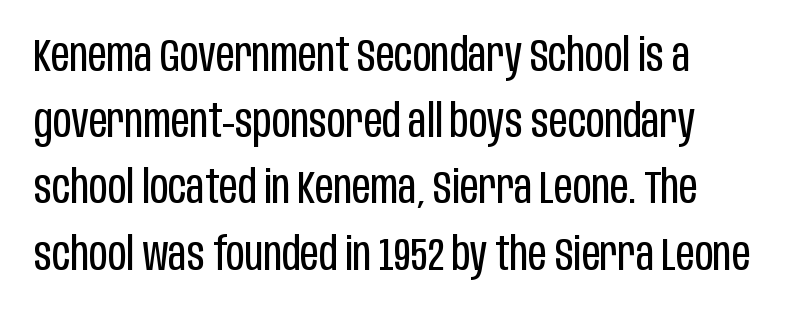
Serif or sans? Sans — the stroke terminals are bare. The letters advance in unequal steps, a hallmark of proportional type. Type without underlining. Is the letter spacing exaggerated? No — it looks like the ordinary default. Is this a heavy cut? Hardly; it is regular or lighter.
